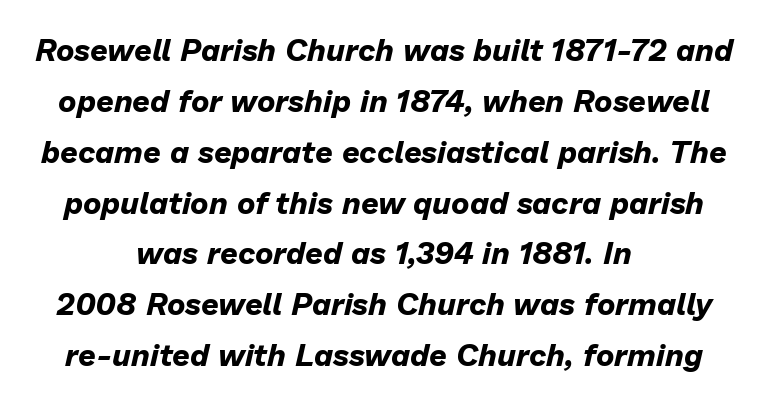
{"italic": "yes", "lean": "right", "slant_degrees": 13, "bold": "yes", "weight": "bold", "width": "normal", "stroke_contrast": "low", "x_height": "medium", "monospaced": "no", "underline": "no", "align": "center", "line_spacing": "normal", "line_spacing_ratio": 1.64, "letter_spacing": "normal", "letter_spacing_em": 0.0, "glyph_px": 31}
